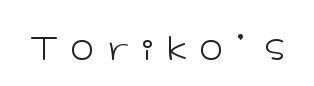
The image shows 32 px light, wide sans-serif type, upright; set unusually wide letter spacing (+0.41 em), not underlined; low stroke contrast and a medium x-height.
